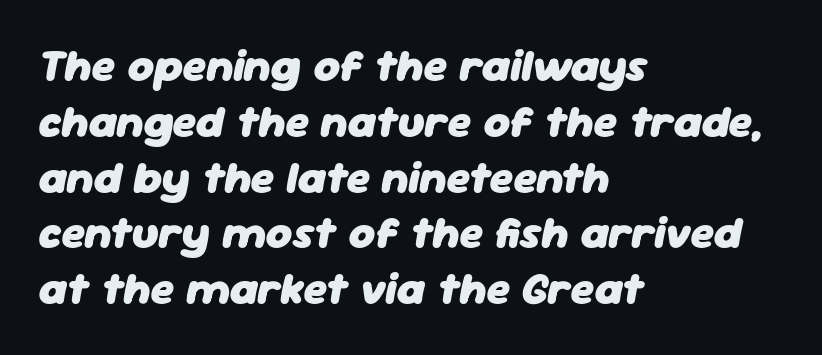
The specimen reads as italic at a glance. Varying glyph widths throughout — classic text-font behaviour. The rendering anchors every line to the left-hand side. The letterforms sit shoulder to shoulder at normal distance. Only glyphs here, with clear space below each row. Heavy, bold letterforms.
